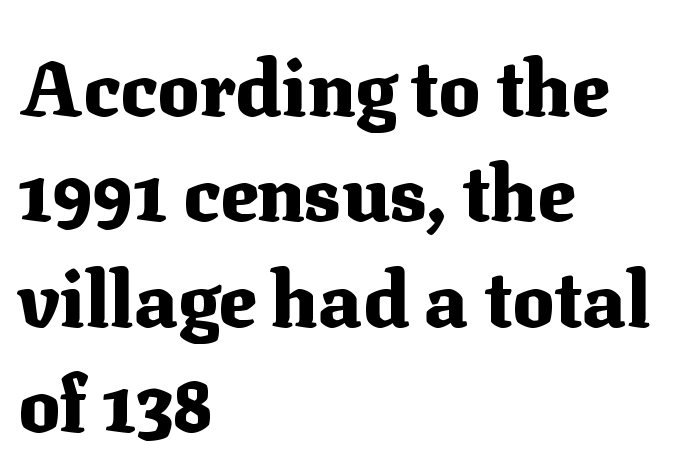
The image shows 78 px heavy serif type, upright; set left-aligned, normal line spacing (1.35x), normal letter spacing, not underlined; medium stroke contrast and a medium x-height.
